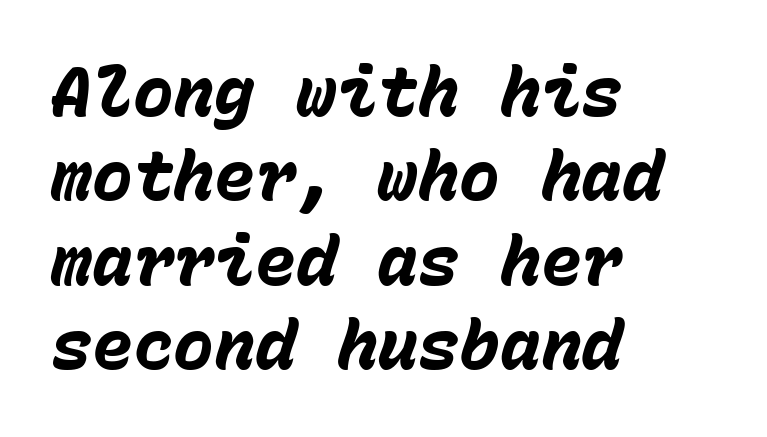
Q: Is the text bold? A: Yes.
Q: Is the text italic (slanted)? A: Yes, it leans right by about 15 degrees.
Q: Is the text underlined? A: No.
Q: How is the paragraph aligned? A: Left-aligned.
Q: Is the spacing between letters normal or unusually wide? A: Normal.
Q: Width (condensed, normal, or wide)? A: Normal.
Q: Stroke contrast? A: Low.
Q: x-height? A: Medium.
Q: Monospaced? A: Yes.
